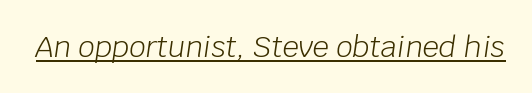
Q: Is the text bold? A: No.
Q: Is the text italic (slanted)? A: Yes, it leans right by about 8 degrees.
Q: Is the text underlined? A: Yes.
Q: Is the spacing between letters normal or unusually wide? A: Normal.
Q: Width (condensed, normal, or wide)? A: Normal.
Q: Stroke contrast? A: Low.
Q: x-height? A: Large.
Q: Monospaced? A: No.
